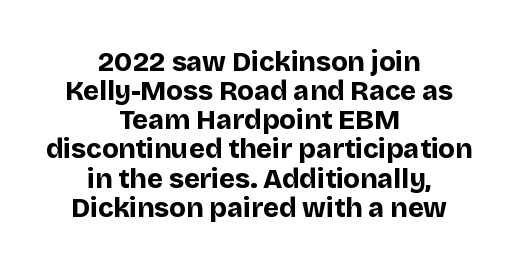
The image shows 27 px bold type, upright; set centered, tight line spacing (1.08x), normal letter spacing, not underlined.
